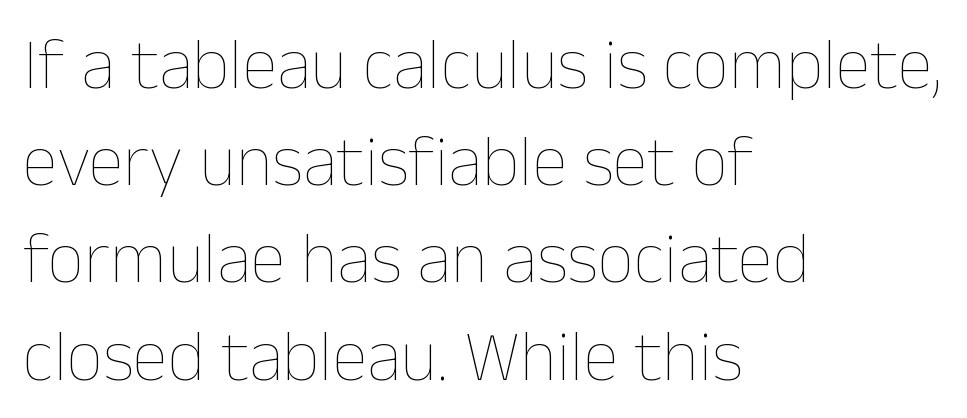
Students, observe: this is what conventionally led text looks like. In terms of letterspacing, this is plain default setting. This sample is left-justified, so line endings fall wherever the words run out. Heaviness? Minimal to ordinary, like unemphasized prose. You could not count columns in this text — the font is proportionally spaced.
